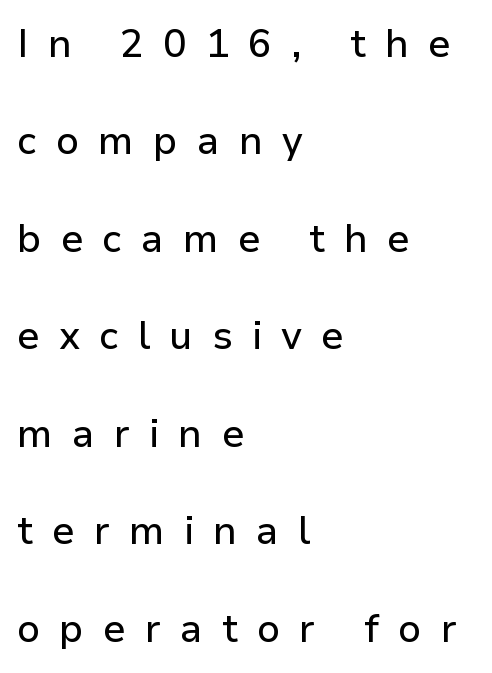
{"serif": "no", "italic": "no", "width": "normal", "stroke_contrast": "low", "x_height": "medium", "monospaced": "no", "underline": "no", "align": "left", "line_spacing": "loose", "line_spacing_ratio": 2.5, "letter_spacing": "wide", "letter_spacing_em": 0.49, "glyph_px": 39}
